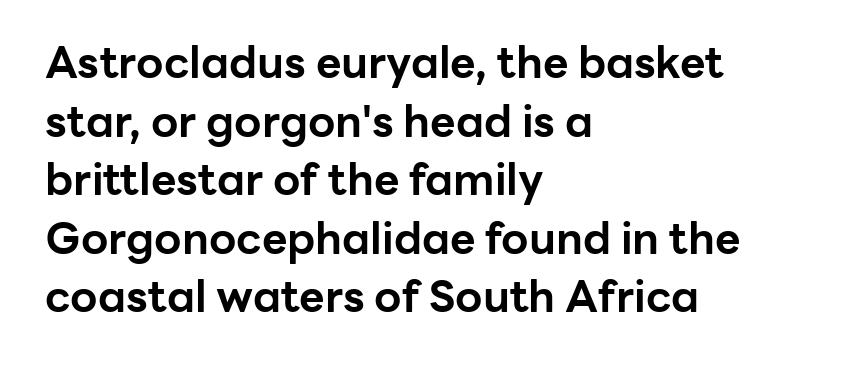
{"serif": "no", "italic": "no", "bold": "yes", "weight": "bold", "width": "normal", "stroke_contrast": "low", "x_height": "medium", "monospaced": "no", "underline": "no", "align": "left", "line_spacing": "normal", "line_spacing_ratio": 1.33, "letter_spacing": "normal", "letter_spacing_em": 0.0, "glyph_px": 44}
